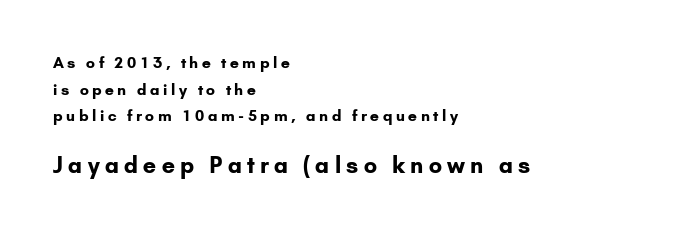
Beneath every word, the page is bare. This is the regular roman posture of the typeface. Which chunk is bigger? The second one — the bottom block dwarfs the top. Horizontal alignment here is leftward, the default for most running prose. These lines have a slow, spaced-out rhythm from letter to letter. The strokes are fattened all the way to bold.
